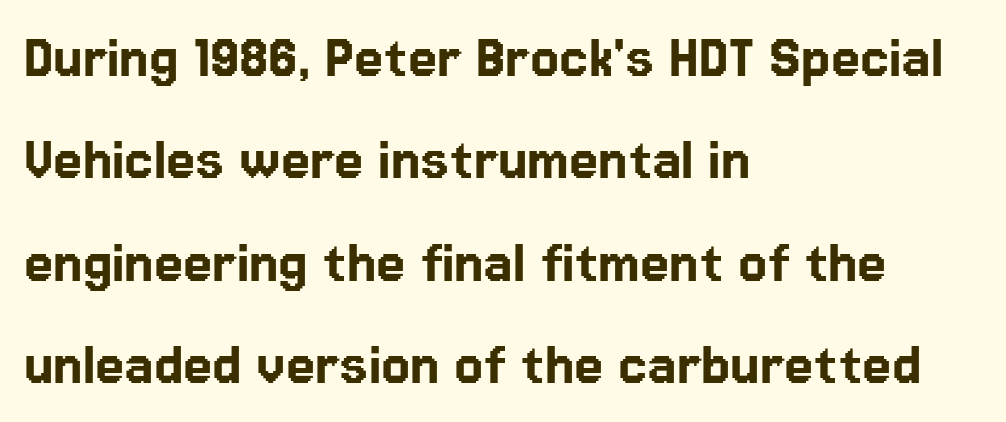
Reading down the block, your eye returns to a fixed left position each line. Whoever set this chose a conventional vertical rhythm. The rendering uses natural spacing where letterforms have individual widths. The characters display no serif detailing; their extremities are plain.
